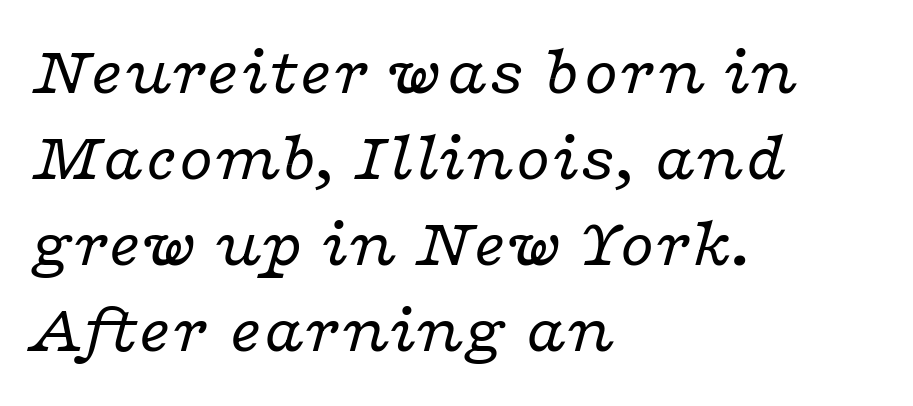
{"serif": "yes", "italic": "yes", "lean": "right", "slant_degrees": 16, "bold": "no", "weight": "regular", "width": "wide", "stroke_contrast": "low", "x_height": "medium", "monospaced": "no", "underline": "no", "align": "left", "line_spacing_ratio": 1.23, "letter_spacing": "normal", "letter_spacing_em": 0.0, "glyph_px": 70}
